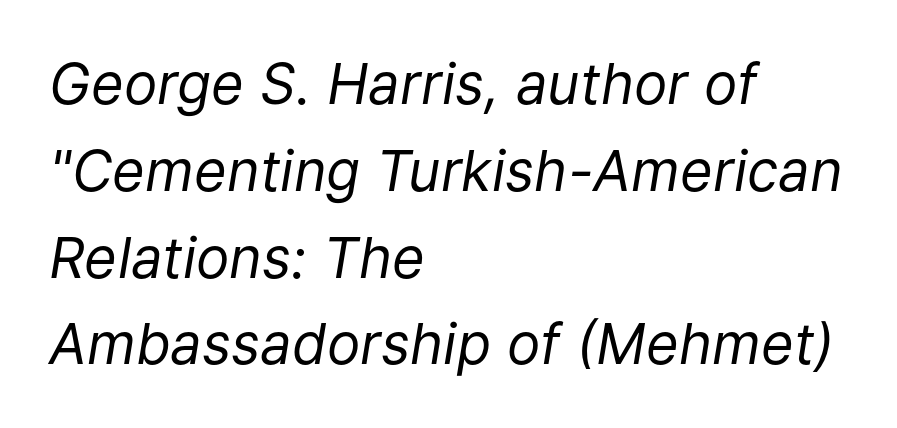
Q: Is the text bold? A: No.
Q: Is the text italic (slanted)? A: Yes, it leans right by about 9 degrees.
Q: Is the text underlined? A: No.
Q: How is the paragraph aligned? A: Left-aligned.
Q: Is the spacing between letters normal or unusually wide? A: Normal.
Q: Is the spacing between lines tight, normal or loose? A: Normal.
Q: Width (condensed, normal, or wide)? A: Normal.
Q: Stroke contrast? A: Low.
Q: x-height? A: Medium.
Q: Monospaced? A: No.
